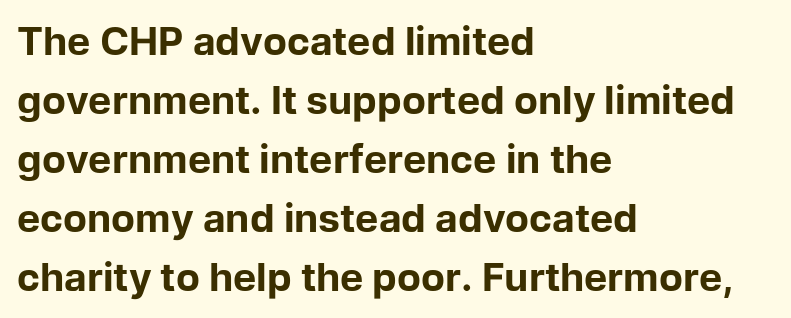
The image shows 39 px bold sans-serif type, upright; set left-aligned, normal line spacing (1.51x), normal letter spacing, not underlined; low stroke contrast and a medium x-height.
